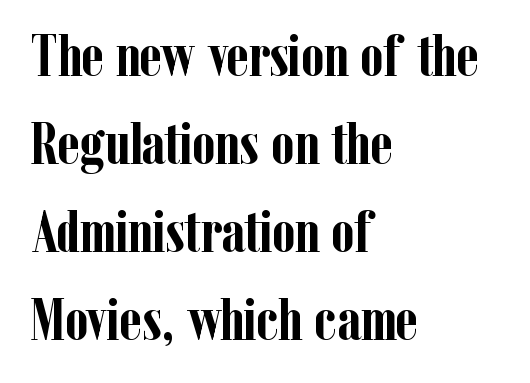
The image shows 59 px semibold, condensed serif type, upright; set left-aligned, normal line spacing (1.49x), normal letter spacing, not underlined; low stroke contrast and a medium x-height.
